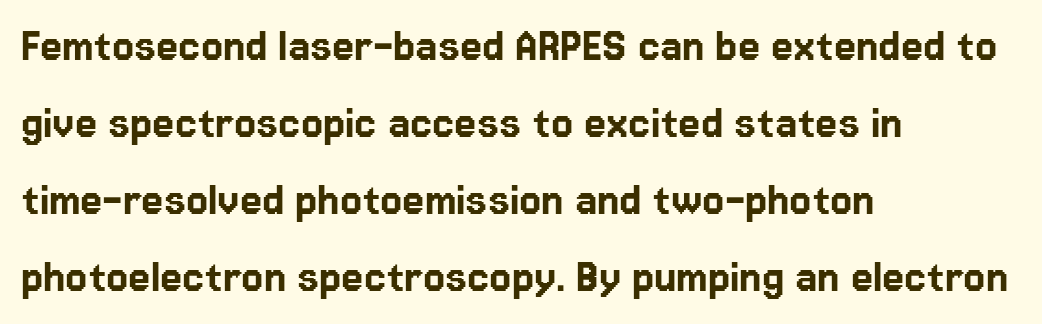
The image shows 50 px sans-serif type, upright; set left-aligned, normal line spacing (1.54x), normal letter spacing, not underlined; low stroke contrast and a medium x-height.
